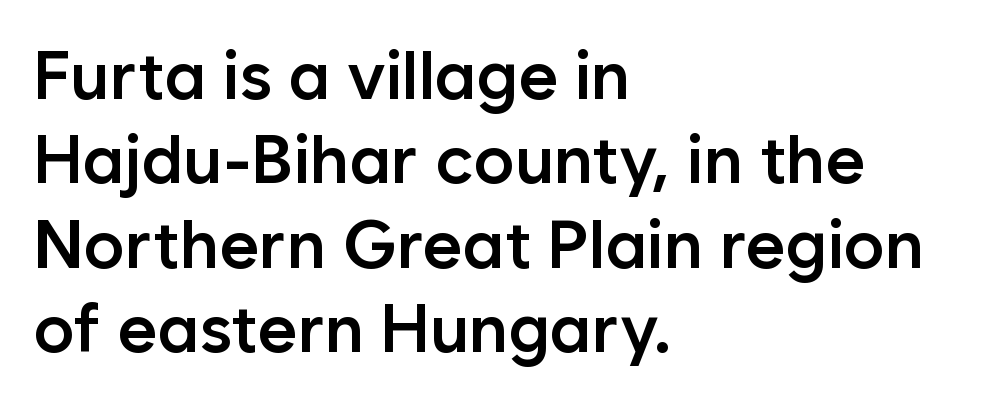
Q: Is the text bold? A: Semi-bold.
Q: Is the text italic (slanted)? A: No, it is upright.
Q: Is the typeface a serif or a sans-serif typeface? A: Sans-serif.
Q: Is the text underlined? A: No.
Q: How is the paragraph aligned? A: Left-aligned.
Q: Is the spacing between letters normal or unusually wide? A: Normal.
Q: Width (condensed, normal, or wide)? A: Normal.
Q: Stroke contrast? A: Low.
Q: x-height? A: Medium.
Q: Monospaced? A: No.
